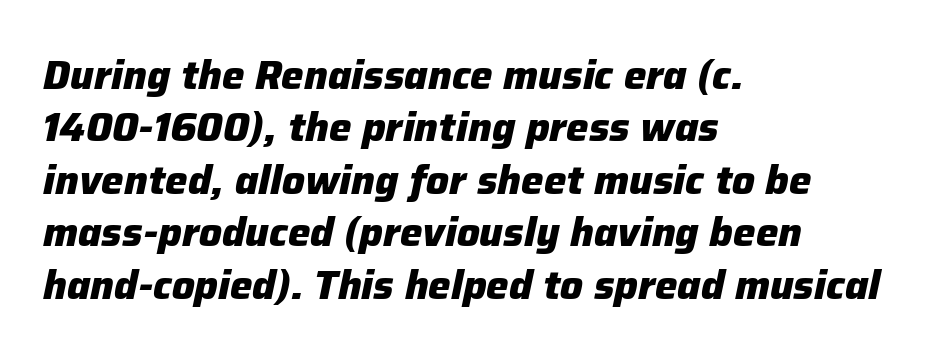
Rule under the text: the space is simply empty. Typesetter's note: full bold, strokes at maximum text heaviness. The rendering keeps characters at their native spacing. Rows of type keep a routine distance in the vertical direction.
